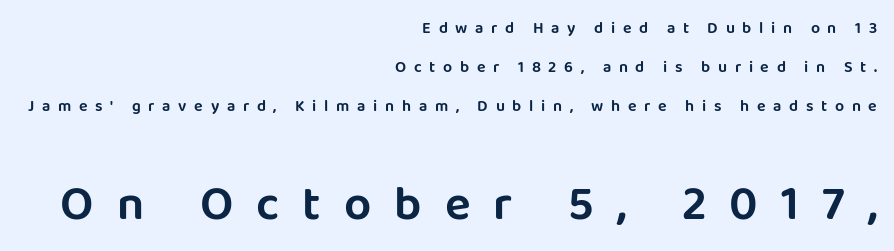
The passage shown is typed in a proportional face where columns would drift. Plain, unruled lines of type. Short note: letters widely spaced. Horizontal bands of white between lines are thick stripes. Rendered with straight, roman letterforms.
